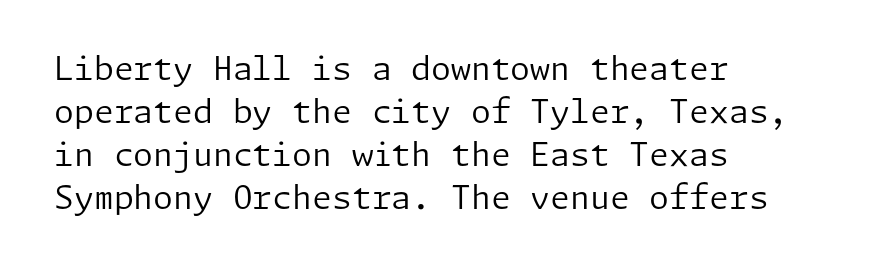
{"serif": "no", "italic": "no", "bold": "no", "weight": "regular", "width": "normal", "stroke_contrast": "low", "x_height": "medium", "underline": "no", "align": "left", "line_spacing": "normal", "line_spacing_ratio": 1.34, "letter_spacing": "normal", "letter_spacing_em": 0.0, "glyph_px": 32}
